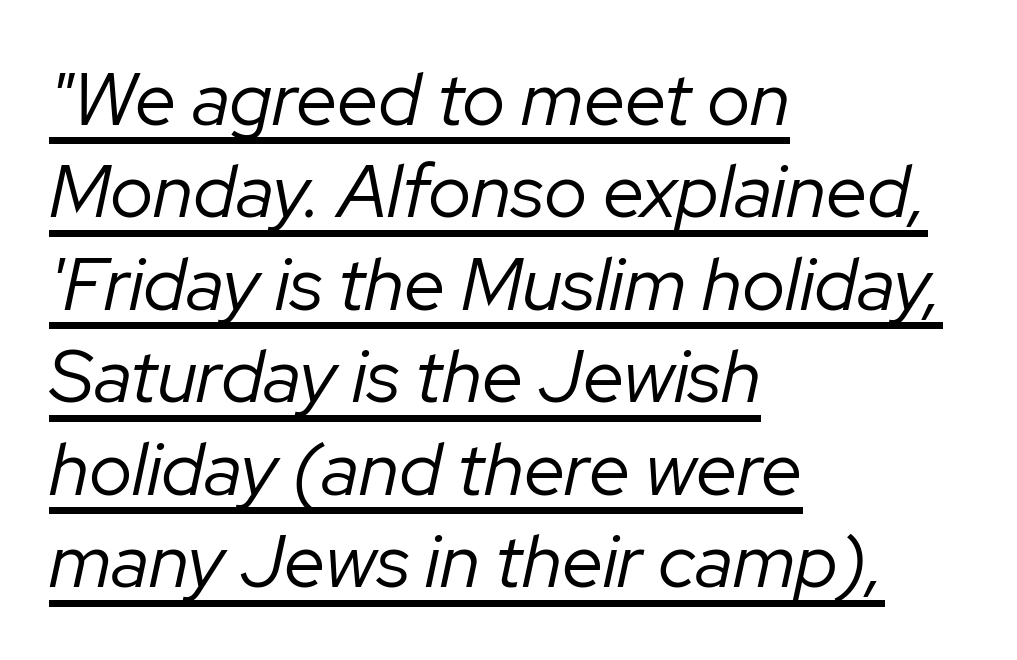
{"italic": "yes", "lean": "right", "slant_degrees": 12, "bold": "no", "weight": "regular", "width": "normal", "stroke_contrast": "low", "x_height": "medium", "monospaced": "no", "underline": "yes", "align": "left", "line_spacing": "normal", "line_spacing_ratio": 1.25, "letter_spacing": "normal", "letter_spacing_em": 0.0, "glyph_px": 74}
